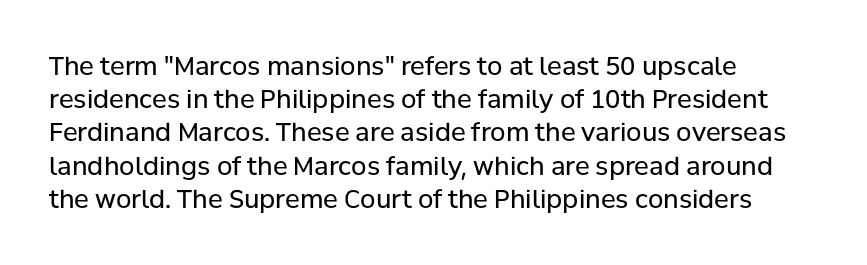
These lines sit exactly where default settings would place them. Decoration check: the copy has no underline. The typeface has the unassuming heft of standard copy or less. Horizontal alignment here is leftward, the default for most running prose.
